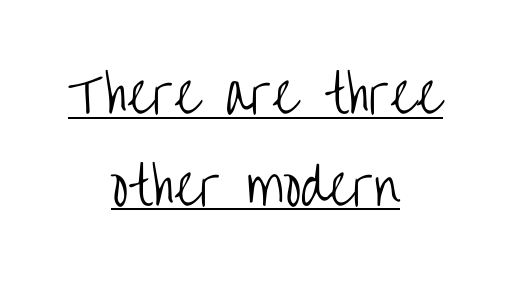
Caption: multi-line text, centered on the measure. This is roman type, the default non-slanted kind. Quick note: underline on. These lines are rendered in a variable-pitch font. Stems and bowls with no extra thickness — not bold.
